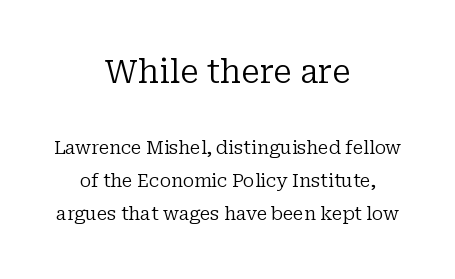
Q: Is the text bold? A: No.
Q: Is the text italic (slanted)? A: No, it is upright.
Q: Is the typeface a serif or a sans-serif typeface? A: Serif.
Q: Is the text underlined? A: No.
Q: How is the paragraph aligned? A: Centered.
Q: Is the spacing between letters normal or unusually wide? A: Normal.
Q: Which block of text is set in a larger size, the first (top) or the second (bottom)? A: The first (top) one.
Q: Width (condensed, normal, or wide)? A: Normal.
Q: Stroke contrast? A: Low.
Q: x-height? A: Medium.
Q: Monospaced? A: No.
